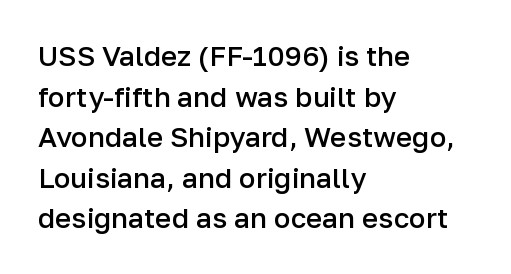
Q: Is the text bold? A: Semi-bold.
Q: Is the text italic (slanted)? A: No, it is upright.
Q: Is the typeface a serif or a sans-serif typeface? A: Sans-serif.
Q: Is the text underlined? A: No.
Q: How is the paragraph aligned? A: Left-aligned.
Q: Is the spacing between letters normal or unusually wide? A: Normal.
Q: Is the spacing between lines tight, normal or loose? A: Normal.
Q: Width (condensed, normal, or wide)? A: Normal.
Q: Stroke contrast? A: Low.
Q: x-height? A: Medium.
Q: Monospaced? A: No.
